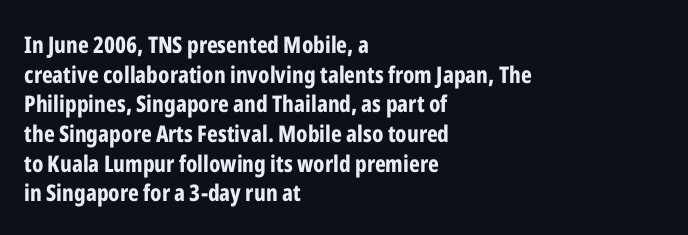
Q: Is the text bold? A: Yes.
Q: Is the text italic (slanted)? A: No, it is upright.
Q: Is the text underlined? A: No.
Q: How is the paragraph aligned? A: Left-aligned.
Q: Is the spacing between letters normal or unusually wide? A: Normal.
Q: Is the spacing between lines tight, normal or loose? A: Normal.
